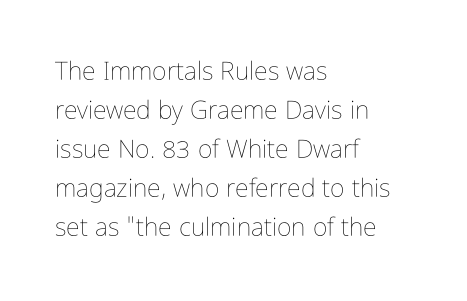
Q: Is the text bold? A: No.
Q: Is the text italic (slanted)? A: No, it is upright.
Q: Is the text underlined? A: No.
Q: How is the paragraph aligned? A: Left-aligned.
Q: Is the spacing between letters normal or unusually wide? A: Normal.
Q: Is the spacing between lines tight, normal or loose? A: Normal.
